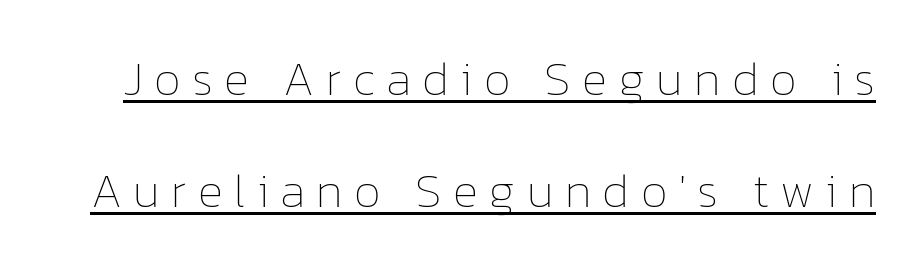
No extra ink here — the face is not bold. Honestly, the underline is the first thing you notice here. In terms of leading, this rendering errs on the spacious side. The passage shown is typed in a proportional face where columns would drift.
